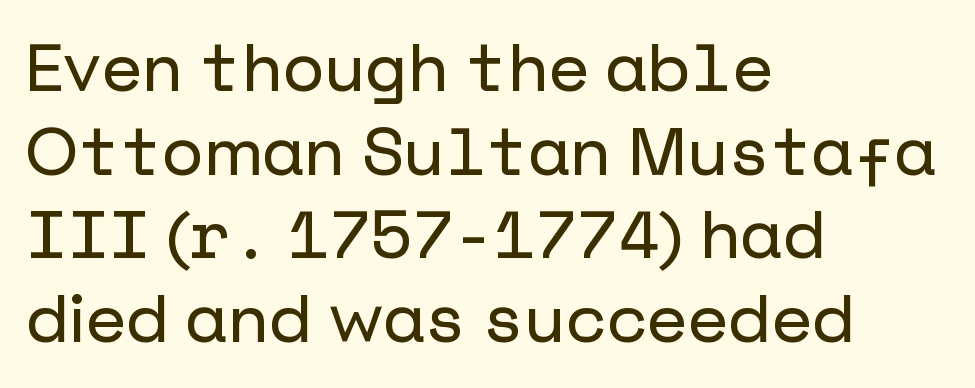
The image shows 67 px sans-serif type, upright; set left-aligned, normal line spacing (1.25x), normal letter spacing, not underlined; low stroke contrast and a medium x-height.
